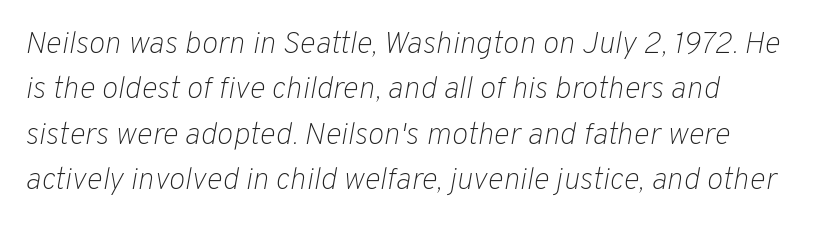
The image shows 31 px light type, italic (leaning right); set normal line spacing (1.46x), normal letter spacing, not underlined; low stroke contrast and a medium x-height.
